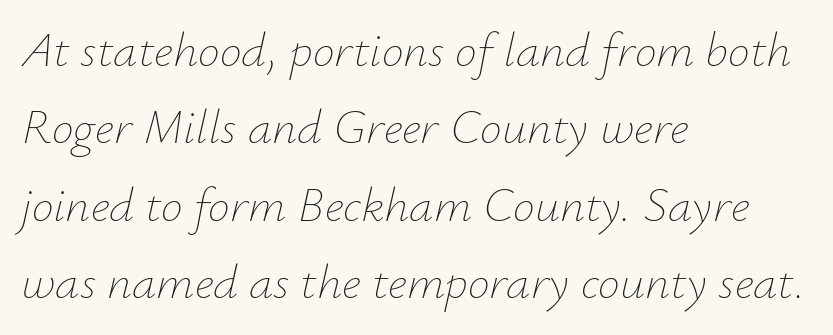
A typesetter would call this proportional, since set widths differ per character. Teacher's note: observe the even left margin — that is flush-left alignment. Ink coverage per letter is moderate at most. Underline: absent.
